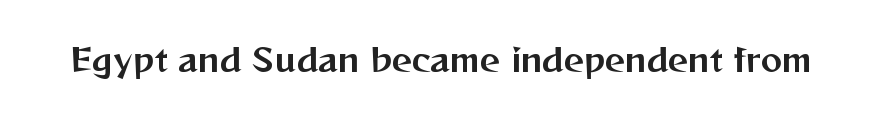
{"serif": "no", "italic": "no", "width": "normal", "stroke_contrast": "medium", "x_height": "medium", "monospaced": "no", "underline": "no", "letter_spacing": "normal", "letter_spacing_em": 0.0, "glyph_px": 32}
